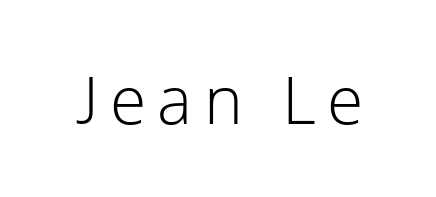
The image shows 66 px light sans-serif type, upright; set not underlined; low stroke contrast and a medium x-height.
